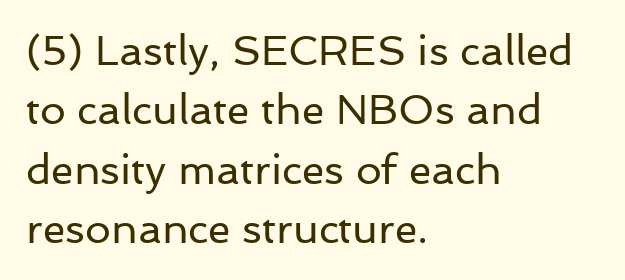
Q: Is the text bold? A: No.
Q: Is the text italic (slanted)? A: No, it is upright.
Q: Is the typeface a serif or a sans-serif typeface? A: Sans-serif.
Q: Is the text underlined? A: No.
Q: How is the paragraph aligned? A: Left-aligned.
Q: Is the spacing between letters normal or unusually wide? A: Normal.
Q: Is the spacing between lines tight, normal or loose? A: Normal.
Q: Width (condensed, normal, or wide)? A: Normal.
Q: Stroke contrast? A: Low.
Q: x-height? A: Medium.
Q: Monospaced? A: No.
